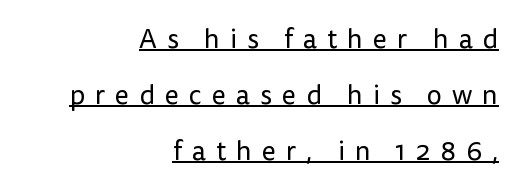
Inter-character spacing is expanded well beyond the font's built-in metrics. These lines stack with their right ends in a neat column. Weight class: somewhere from thin through regular. Quick note: not italic, upright.
